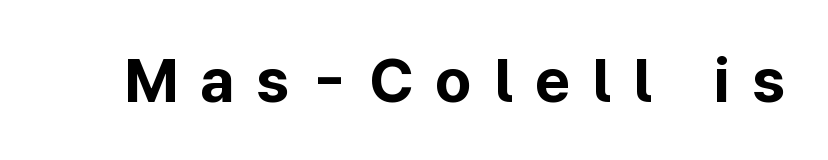
This is heavy type, rendered in bold. Look at the bottom of the vertical strokes: they stop flat, with no serifs. The zone under the glyphs is completely vacant. Vertical strokes here are truly vertical. Here the designer chose a conventional face with non-uniform glyph widths. The tracking reads as deliberately expanded to a designer's eye.
